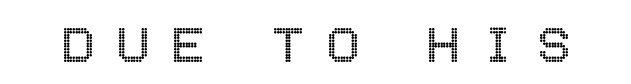
{"italic": "no", "width": "condensed", "x_height": "large", "underline": "no", "letter_spacing": "wide", "letter_spacing_em": 0.34, "glyph_px": 63}
